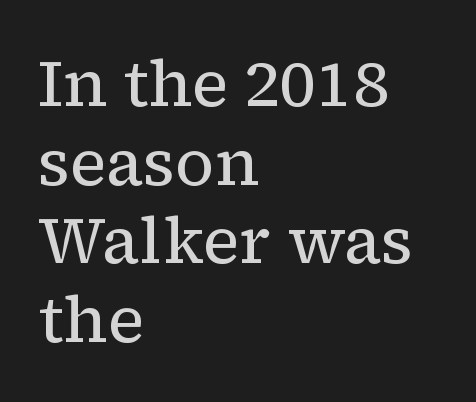
The image shows 65 px regular-weight serif type, upright; set left-aligned, line spacing 1.21x, normal letter spacing, not underlined; low stroke contrast and a medium x-height.
